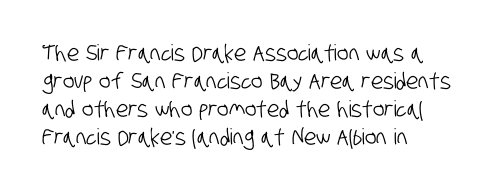
{"underline": "no", "align": "left", "line_spacing": "normal", "line_spacing_ratio": 1.27, "letter_spacing": "normal", "letter_spacing_em": 0.0, "glyph_px": 22}
